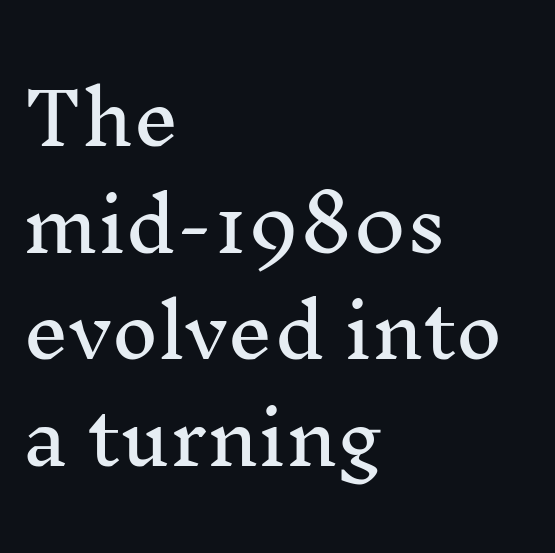
The tracking reads as untouched default to a designer's eye. The letters advance in unequal steps, a hallmark of proportional type. Letters rest on an invisible, unmarked baseline. Old-style or modern, the face here clearly has serifs. Line starts are locked; line ends wander. The typography opts for an upright posture over an oblique one.
